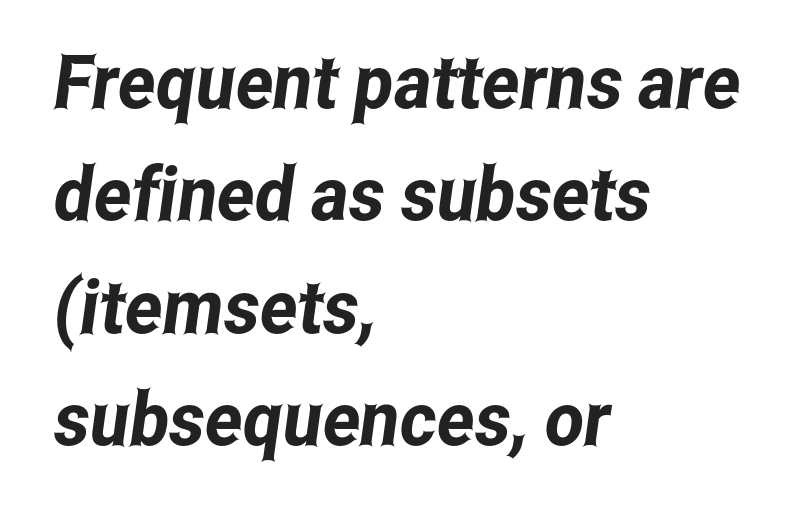
{"serif": "no", "width": "condensed", "stroke_contrast": "low", "x_height": "medium", "monospaced": "no", "underline": "no", "align": "left", "line_spacing": "normal", "line_spacing_ratio": 1.5, "letter_spacing": "normal", "letter_spacing_em": 0.0, "glyph_px": 75}
